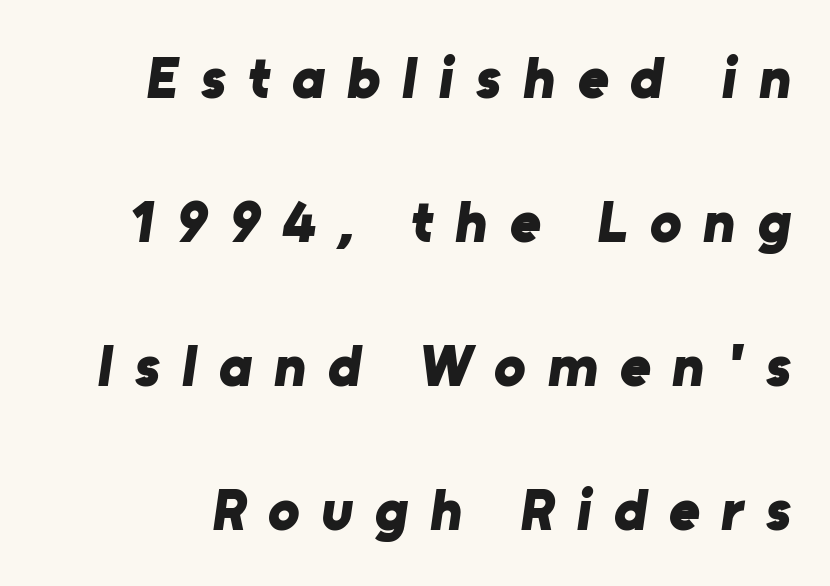
The image shows 59 px bold sans-serif type; set loose line spacing (2.44x), unusually wide letter spacing (+0.37 em), not underlined; low stroke contrast and a medium x-height.
